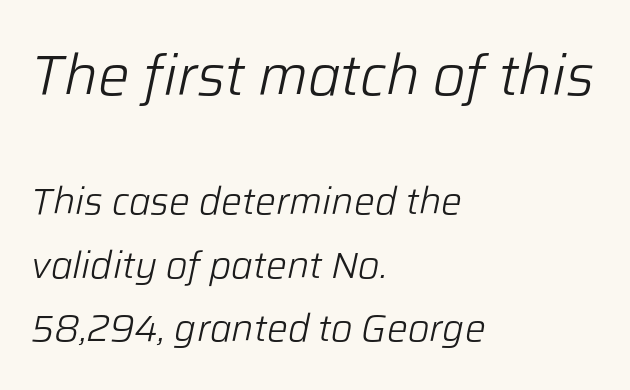
{"italic": "yes", "lean": "right", "slant_degrees": 12, "bold": "no", "weight": "light", "width": "normal", "stroke_contrast": "low", "x_height": "medium", "monospaced": "no", "underline": "no", "align": "left", "line_spacing_ratio": 1.72, "letter_spacing": "normal", "letter_spacing_em": 0.0, "larger_block": "first", "size_ratio": 1.51, "glyph_px": 56}
